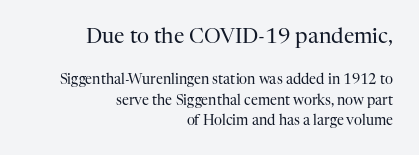
Tall strokes in this sample are plumb rather than angled. Line endings align vertically; line beginnings do not. Nothing heavy about these letters — not bold at all. One glance says typical: line gaps are just what's usual.
